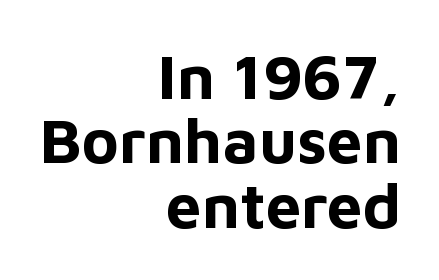
The zone under the glyphs is completely vacant. Here the glyphs are tracked normally, forming tight word shapes. This sample is right-justified, so line beginnings fall wherever the words allow. This is sans-serif lettering, the kind often seen on screens and signage.
